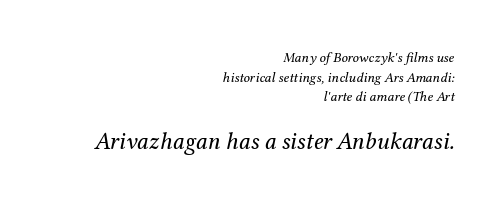
Q: Is the text bold? A: No.
Q: Is the text italic (slanted)? A: Yes, it leans right by about 12 degrees.
Q: Is the text underlined? A: No.
Q: How is the paragraph aligned? A: Right-aligned.
Q: Is the spacing between letters normal or unusually wide? A: Normal.
Q: Is the spacing between lines tight, normal or loose? A: Normal.
Q: Which block of text is set in a larger size, the first (top) or the second (bottom)? A: The second (bottom) one.
